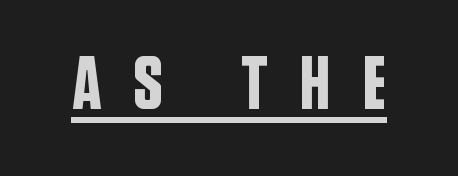
The tracking reads as deliberately expanded to a designer's eye. These lines were composed using upright roman letters. Note: no serifs on the glyphs. The rendered words wear a rule along their underside.
